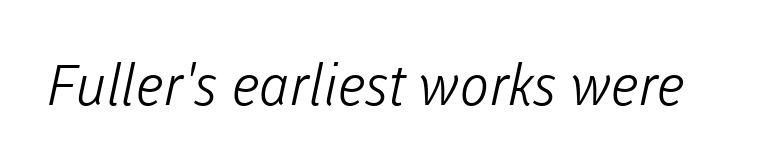
The image shows 56 px light sans-serif type; set normal letter spacing, not underlined; low stroke contrast and a medium x-height.
